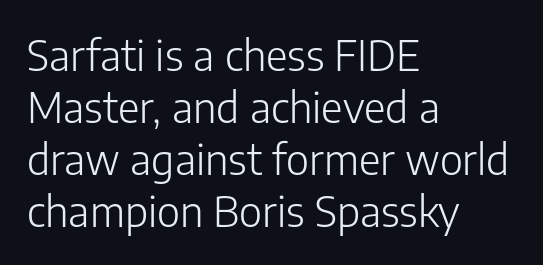
{"serif": "no", "italic": "no", "bold": "no", "weight": "light", "width": "normal", "stroke_contrast": "low", "x_height": "medium", "monospaced": "no", "underline": "no", "align": "left", "line_spacing_ratio": 1.24, "letter_spacing": "normal", "letter_spacing_em": 0.0, "glyph_px": 42}
